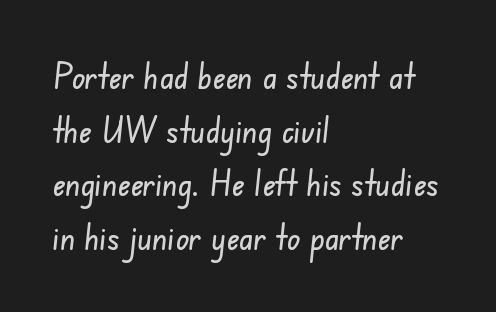
Varying glyph widths throughout — classic text-font behaviour. A clean baseline with only descenders dipping below it. The rows are spaced the way most documents space them. The horizontal fit of the characters is conventional and even. The rendering shows plain stroke endings on the letterforms — a sans-serif design. Compared with a centered layout, this one pins lines to the left instead.
